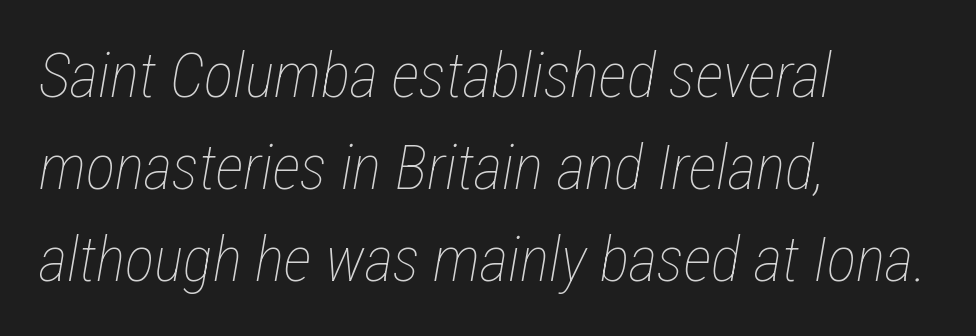
Q: Is the text bold? A: No.
Q: Is the text italic (slanted)? A: Yes, it leans right by about 12 degrees.
Q: Is the text underlined? A: No.
Q: How is the paragraph aligned? A: Left-aligned.
Q: Is the spacing between letters normal or unusually wide? A: Normal.
Q: Is the spacing between lines tight, normal or loose? A: Normal.
Q: Width (condensed, normal, or wide)? A: Condensed.
Q: Stroke contrast? A: Low.
Q: x-height? A: Medium.
Q: Monospaced? A: No.
